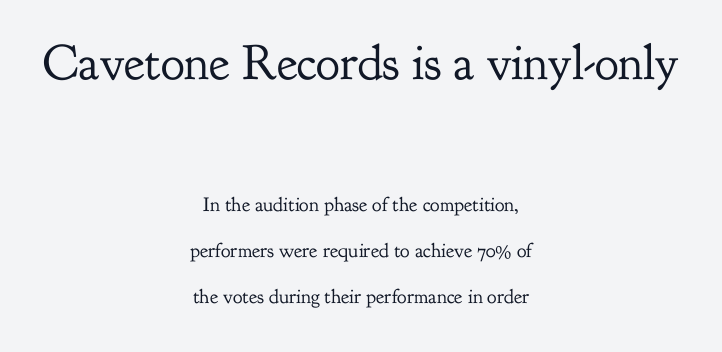
Q: Is the text bold? A: No.
Q: Is the text italic (slanted)? A: No, it is upright.
Q: Is the typeface a serif or a sans-serif typeface? A: Serif.
Q: Is the text underlined? A: No.
Q: How is the paragraph aligned? A: Centered.
Q: Is the spacing between letters normal or unusually wide? A: Normal.
Q: Is the spacing between lines tight, normal or loose? A: Loose.
Q: Which block of text is set in a larger size, the first (top) or the second (bottom)? A: The first (top) one.
Q: Width (condensed, normal, or wide)? A: Normal.
Q: Stroke contrast? A: Low.
Q: x-height? A: Small.
Q: Monospaced? A: No.
